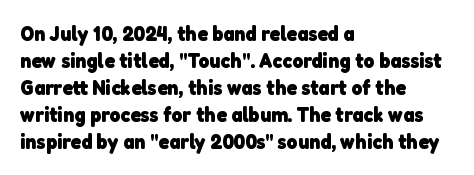
The image shows 21 px bold type; set left-aligned, normal line spacing (1.29x), normal letter spacing, not underlined.
